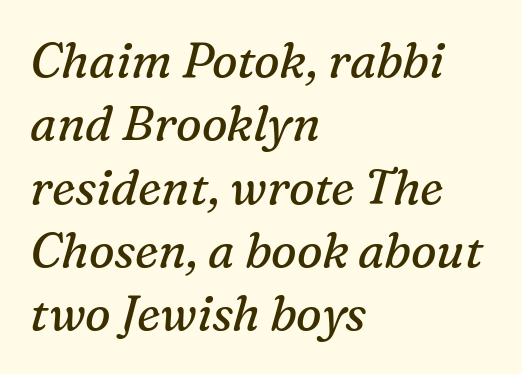
{"serif": "yes", "italic": "yes", "lean": "right", "slant_degrees": 16, "bold": "no", "weight": "regular", "width": "normal", "stroke_contrast": "medium", "x_height": "medium", "monospaced": "no", "underline": "no", "align": "left", "line_spacing": "normal", "line_spacing_ratio": 1.32, "letter_spacing": "normal", "letter_spacing_em": 0.0, "glyph_px": 48}
